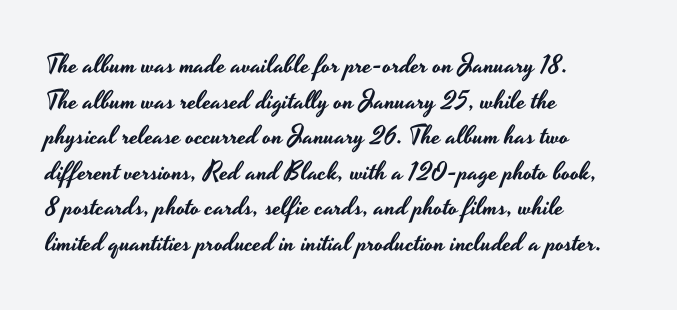
The image shows 26 px text type; set left-aligned, normal line spacing (1.37x), normal letter spacing, not underlined.
